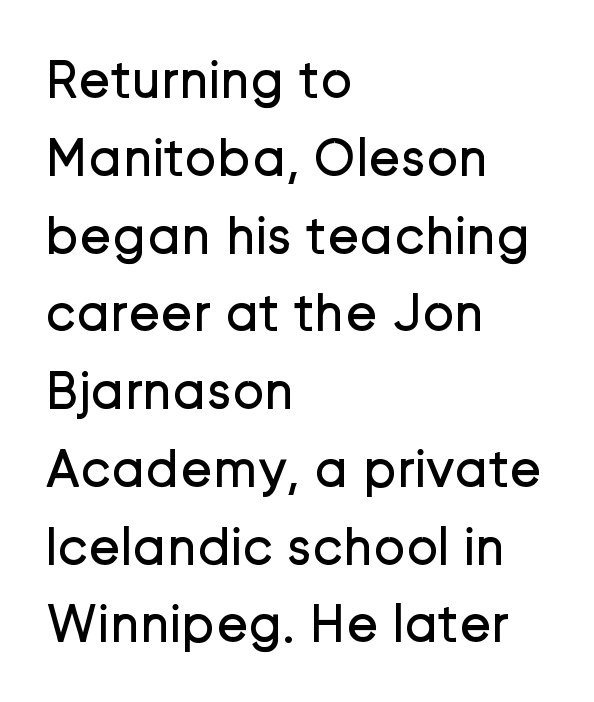
The image shows 54 px regular-weight sans-serif type, upright; set left-aligned, normal line spacing (1.44x), normal letter spacing, not underlined; low stroke contrast and a medium x-height.
